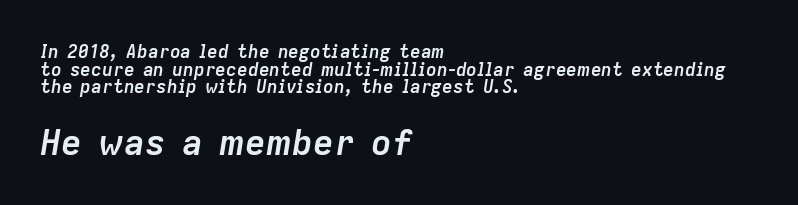
Glance below the letters and you will spot only blank space. Heft: maximum for text — a bold. Small over large — that's the arrangement of the two blocks here. Notice how the passage keeps a crisp vertical edge on the left only. Character widths vary here, with narrow letters taking less room than wide ones. Reading down the column, the eye jumps only a short way to each next line.
